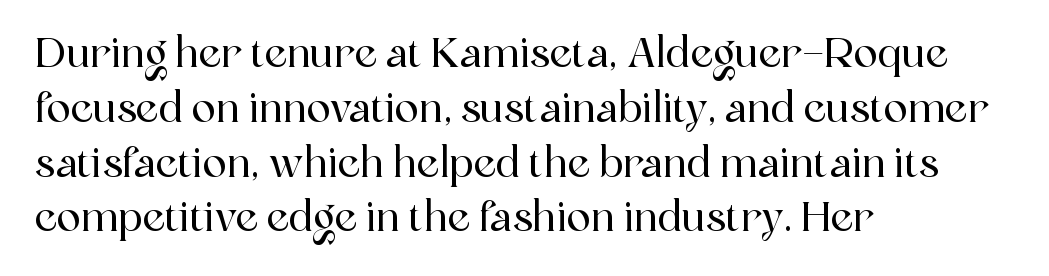
In terms of posture, this sample is upright. No extra tracking has been applied to these lines. Reading down the block, your eye returns to a fixed left position each line. Line spacing here is normal.
